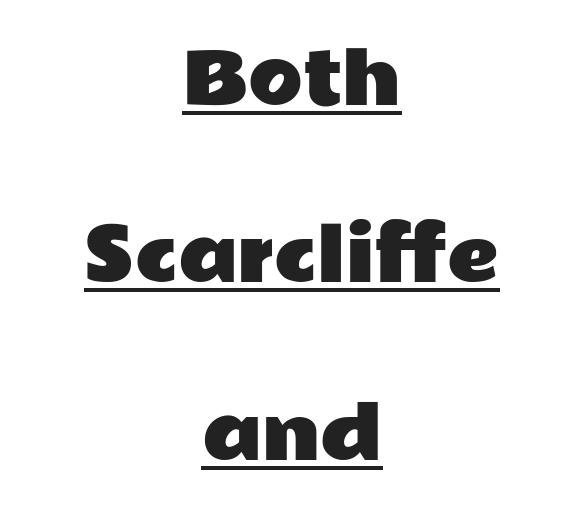
The image shows 71 px wide sans-serif type, upright; set centered, loose line spacing (2.5x), normal letter spacing, underlined; low stroke contrast and a medium x-height.
